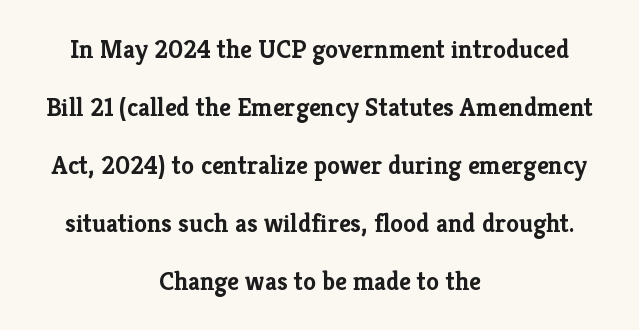
The image shows 26 px bold type, upright; set centered, loose line spacing (2.23x), normal letter spacing, not underlined.
